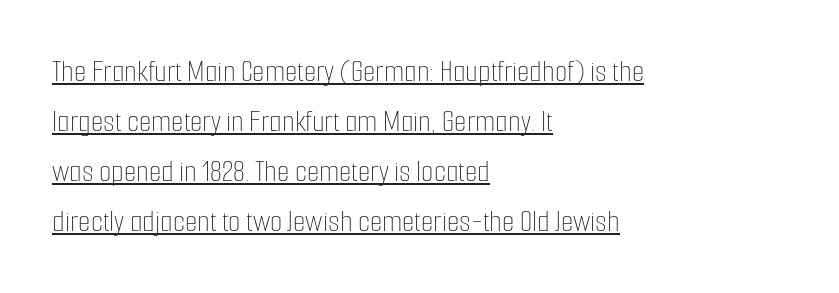
{"italic": "no", "bold": "no", "weight": "thin", "width": "condensed", "stroke_contrast": "low", "x_height": "medium", "monospaced": "no", "underline": "yes", "align": "left", "line_spacing": "normal", "line_spacing_ratio": 1.56, "letter_spacing": "normal", "letter_spacing_em": 0.0, "glyph_px": 32}
